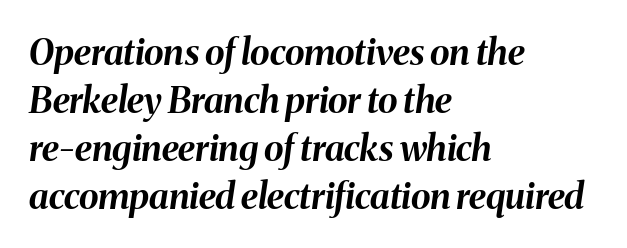
Between one letter and the next there's only the usual sliver of space. The text block is weighted toward the left margin, trailing off unevenly rightward. Reading down the column, the eye jumps a familiar distance to each next line. Heft: maximum for text — a bold. The face used here is proportionally spaced, like ordinary book or web type.
